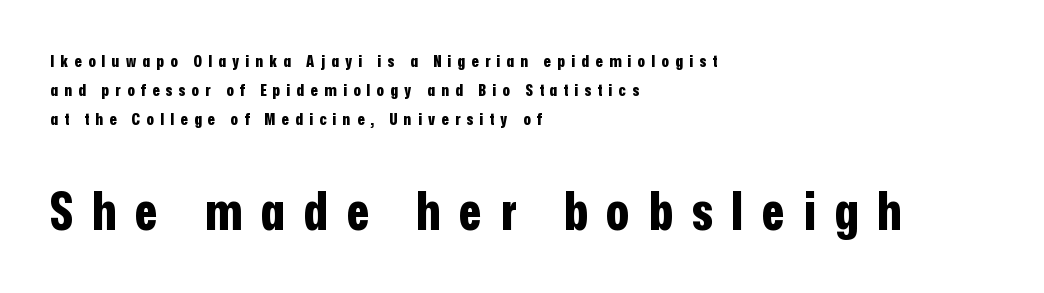
Is this a sans? Yes — the strokes have no serifs. Reading down the block, your eye returns to a fixed left position each line. As a designer I'd log this as weight 700, bold. The face used here is proportionally spaced, like ordinary book or web type.
